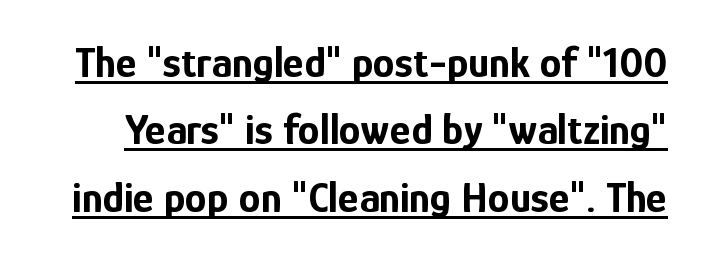
The image shows 44 px bold, condensed sans-serif type, upright; set normal line spacing (1.53x), normal letter spacing, underlined; low stroke contrast and a medium x-height.
